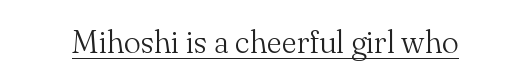
{"serif": "yes", "italic": "no", "bold": "no", "weight": "light", "width": "normal", "stroke_contrast": "medium", "x_height": "small", "monospaced": "no", "underline": "yes", "letter_spacing": "normal", "letter_spacing_em": 0.0, "glyph_px": 32}
